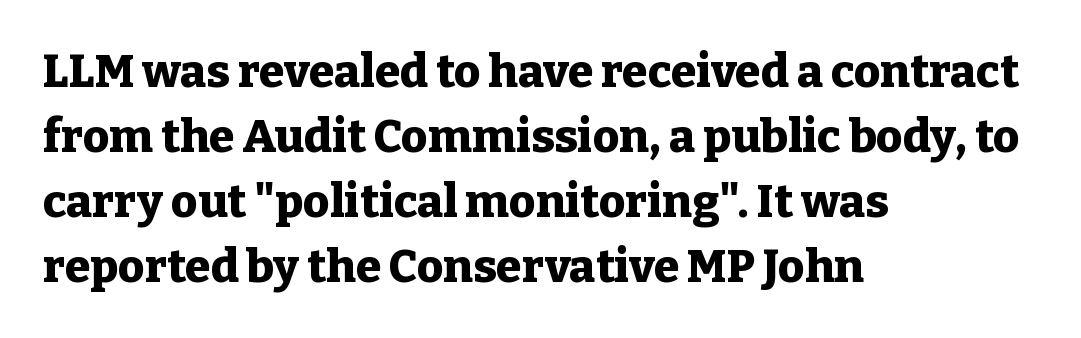
{"serif": "yes", "italic": "no", "bold": "yes", "weight": "heavy", "width": "normal", "stroke_contrast": "low", "x_height": "medium", "monospaced": "no", "underline": "no", "align": "left", "line_spacing": "normal", "line_spacing_ratio": 1.41, "letter_spacing": "normal", "letter_spacing_em": 0.0, "glyph_px": 46}
